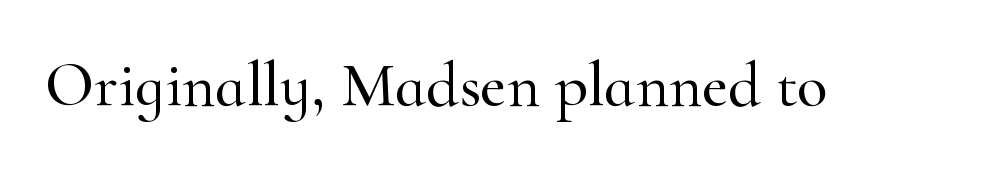
{"serif": "yes", "italic": "no", "width": "normal", "stroke_contrast": "high", "x_height": "small", "monospaced": "no", "underline": "no", "letter_spacing": "normal", "letter_spacing_em": 0.0, "glyph_px": 64}
